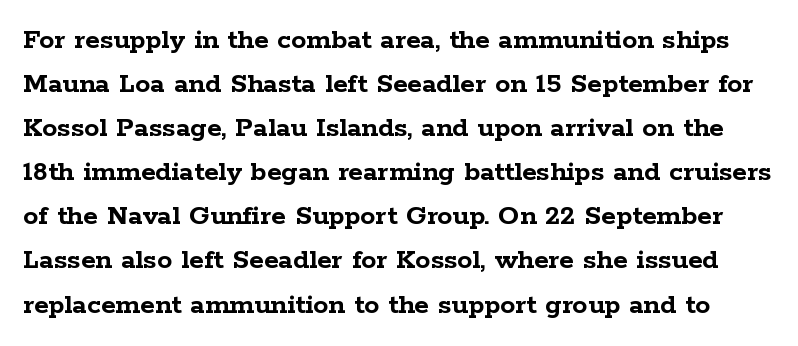
The image shows 30 px semibold, wide serif type, upright; set normal line spacing (1.47x), normal letter spacing, not underlined; low stroke contrast and a medium x-height.
